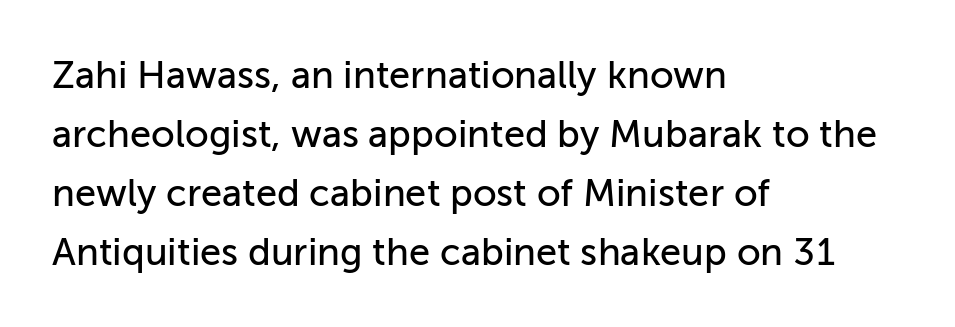
Q: Is the text italic (slanted)? A: No, it is upright.
Q: Is the typeface a serif or a sans-serif typeface? A: Sans-serif.
Q: Is the text underlined? A: No.
Q: How is the paragraph aligned? A: Left-aligned.
Q: Is the spacing between letters normal or unusually wide? A: Normal.
Q: Is the spacing between lines tight, normal or loose? A: Normal.
Q: Width (condensed, normal, or wide)? A: Normal.
Q: Stroke contrast? A: Low.
Q: x-height? A: Medium.
Q: Monospaced? A: No.
